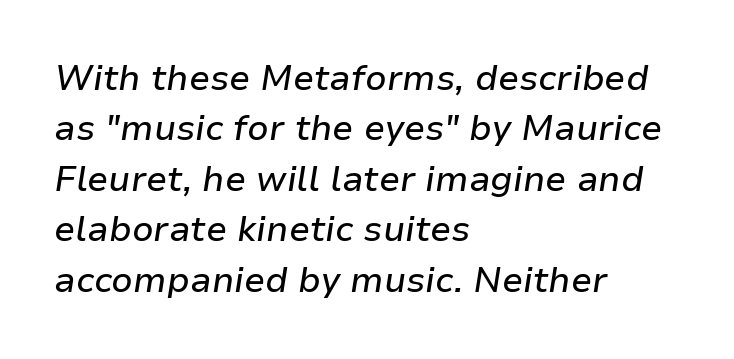
Q: Is the text italic (slanted)? A: Yes, it leans right by about 9 degrees.
Q: Is the text underlined? A: No.
Q: How is the paragraph aligned? A: Left-aligned.
Q: Is the spacing between letters normal or unusually wide? A: Normal.
Q: Is the spacing between lines tight, normal or loose? A: Normal.
Q: Width (condensed, normal, or wide)? A: Normal.
Q: Stroke contrast? A: Low.
Q: x-height? A: Medium.
Q: Monospaced? A: No.
